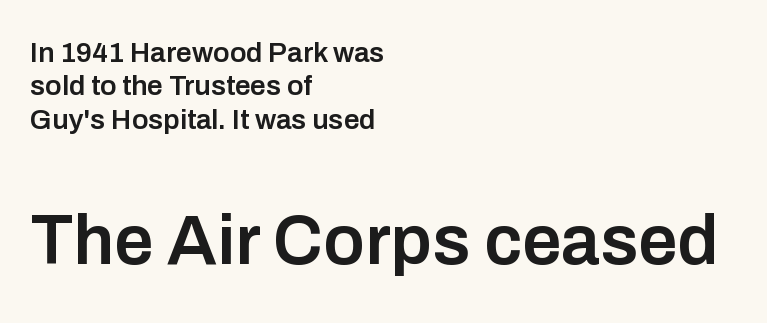
Q: Is the text bold? A: Semi-bold.
Q: Is the text italic (slanted)? A: No, it is upright.
Q: Is the typeface a serif or a sans-serif typeface? A: Sans-serif.
Q: Is the text underlined? A: No.
Q: How is the paragraph aligned? A: Left-aligned.
Q: Is the spacing between letters normal or unusually wide? A: Normal.
Q: Which block of text is set in a larger size, the first (top) or the second (bottom)? A: The second (bottom) one.
Q: Width (condensed, normal, or wide)? A: Normal.
Q: Stroke contrast? A: Low.
Q: x-height? A: Medium.
Q: Monospaced? A: No.
